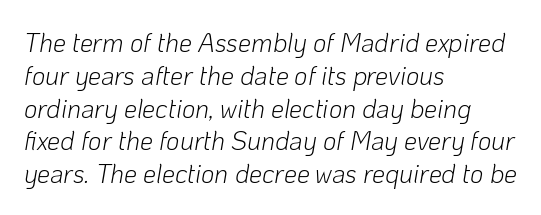
In terms of leading, this rendering sits right in the middle. Letter spacing: default. Letters rest on an invisible, unmarked baseline. The passage shown leans; its letterforms are oblique. Counters stay open thanks to moderate or lighter strokes. This rendering uses left alignment, leaving the right contour irregular.
